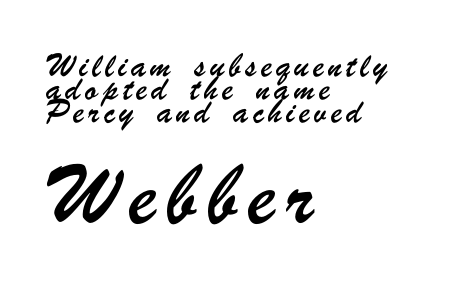
The image shows 38 px condensed sans-serif type; set left-aligned, normal line spacing (1.52x), unusually wide letter spacing (+0.28 em), not underlined; the second (bottom) block is 2.53x larger; low stroke contrast and a small x-height.
